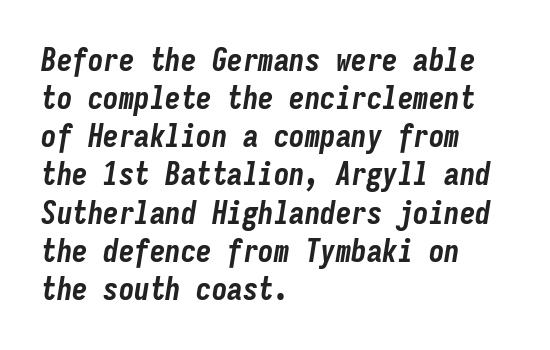
The rendering uses typewriter-style spacing with identical character cells. A bare baseline throughout the passage. The ragged edge is on the right, which tells us the setting is flush left. Rendered with sloped, italic letterforms.
